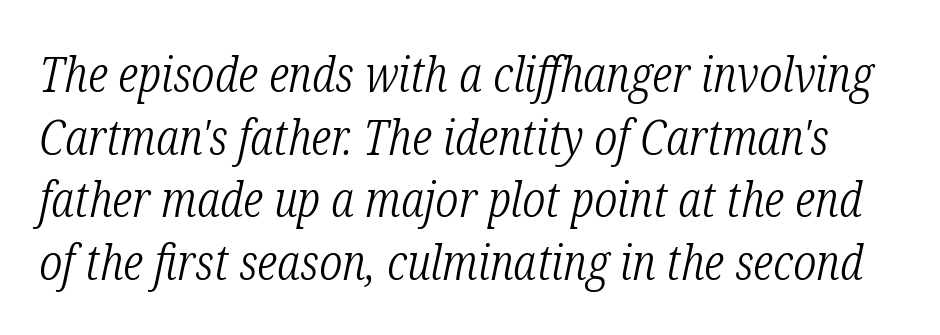
Line spacing here is normal. The baseline area is clear. Slanted lettering throughout. This rendering employs a face with finishing strokes, i.e., a serif. Is this a fixed-width face? No — the glyphs have proportional, varying widths. This rendering leaves character spacing at its baseline value.
